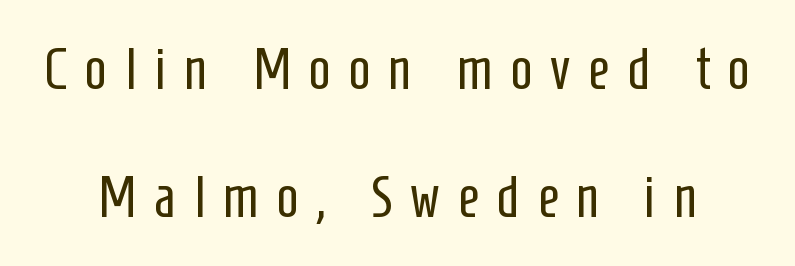
Q: Is the text bold? A: No.
Q: Is the text italic (slanted)? A: No, it is upright.
Q: Is the typeface a serif or a sans-serif typeface? A: Sans-serif.
Q: Is the text underlined? A: No.
Q: Is the spacing between letters normal or unusually wide? A: Unusually wide.
Q: Is the spacing between lines tight, normal or loose? A: Loose.
Q: Width (condensed, normal, or wide)? A: Condensed.
Q: Stroke contrast? A: Low.
Q: x-height? A: Medium.
Q: Monospaced? A: No.
